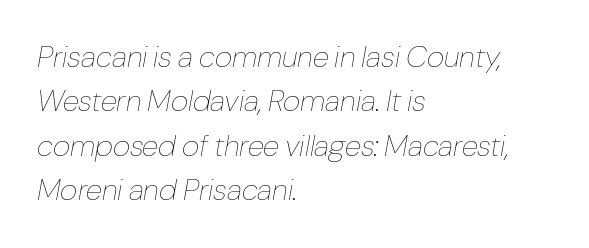
{"italic": "yes", "lean": "right", "slant_degrees": 10, "bold": "no", "weight": "thin", "width": "normal", "stroke_contrast": "low", "x_height": "medium", "monospaced": "no", "underline": "no", "align": "left", "line_spacing": "normal", "line_spacing_ratio": 1.48, "letter_spacing": "normal", "letter_spacing_em": 0.0, "glyph_px": 30}
